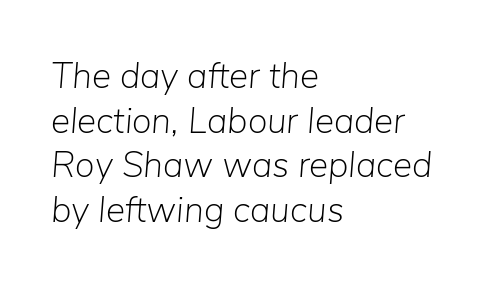
{"italic": "yes", "lean": "right", "slant_degrees": 5, "bold": "no", "weight": "light", "width": "normal", "stroke_contrast": "low", "x_height": "medium", "monospaced": "no", "underline": "no", "align": "left", "line_spacing_ratio": 1.24, "letter_spacing": "normal", "letter_spacing_em": 0.0, "glyph_px": 36}
